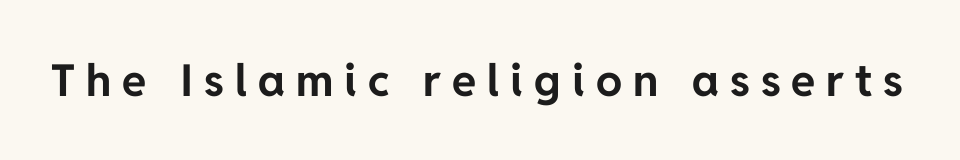
Characters remain perfectly vertical along every line. Spacing verdict: proportional, widths tailored to each character. Notice how thick the strokes are: this is what a full bold looks like. Tracking here is generous; glyphs stand well apart from one another. Underlining? Definitely not there. Does the type have serifs? No, each stem ends abruptly.
